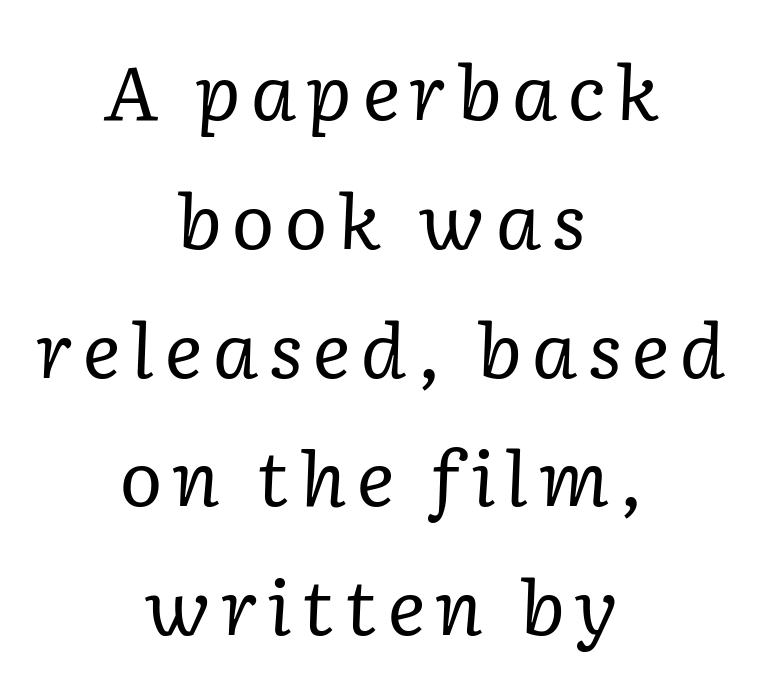
Spacing verdict: proportional, widths tailored to each character. Casual observation: everything's sitting right in the middle. Each row of text sits above clean, open space. The strokes are not fattened; the text isn't bold.
